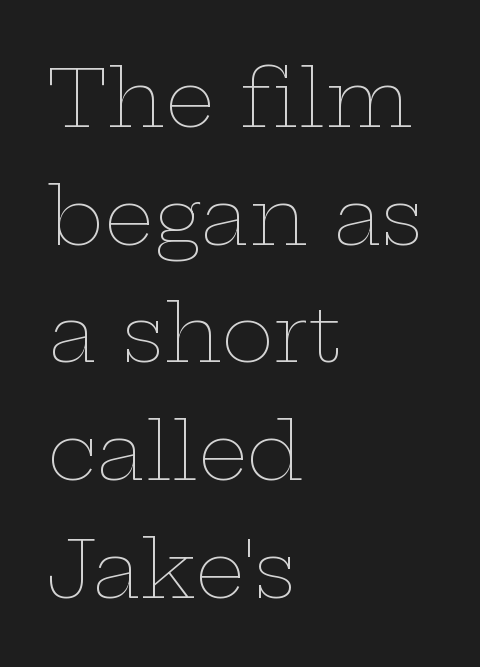
The image shows 79 px thin, wide type, upright; set left-aligned, normal line spacing (1.49x), normal letter spacing, not underlined; low stroke contrast and a medium x-height.
